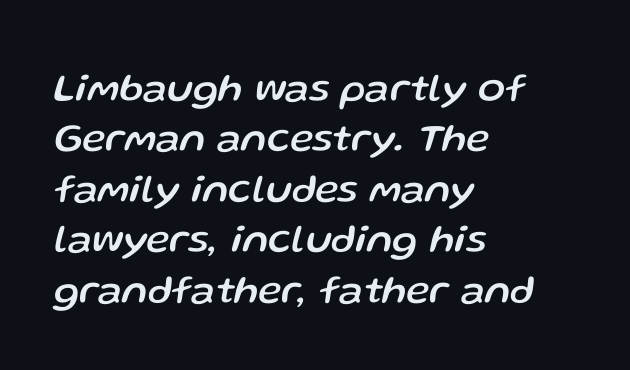
Q: Is the text italic (slanted)? A: Yes, it leans right by about 13 degrees.
Q: Is the text underlined? A: No.
Q: How is the paragraph aligned? A: Left-aligned.
Q: Is the spacing between letters normal or unusually wide? A: Normal.
Q: Is the spacing between lines tight, normal or loose? A: Normal.
Q: Width (condensed, normal, or wide)? A: Normal.
Q: Stroke contrast? A: Low.
Q: x-height? A: Medium.
Q: Monospaced? A: No.
